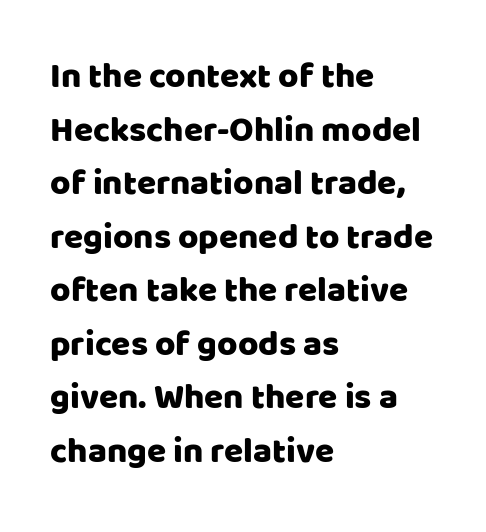
Q: Is the text italic (slanted)? A: No, it is upright.
Q: Is the typeface a serif or a sans-serif typeface? A: Sans-serif.
Q: Is the text underlined? A: No.
Q: How is the paragraph aligned? A: Left-aligned.
Q: Is the spacing between letters normal or unusually wide? A: Normal.
Q: Is the spacing between lines tight, normal or loose? A: Normal.
Q: Width (condensed, normal, or wide)? A: Normal.
Q: Stroke contrast? A: Low.
Q: x-height? A: Large.
Q: Monospaced? A: No.
